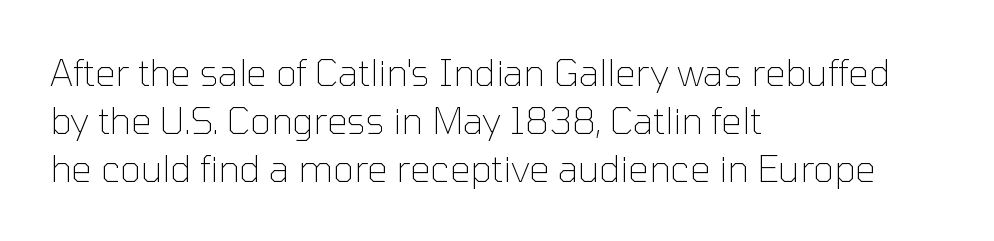
A normal amount of white space separates one row of letters from the next. Nothing unusual about the tracking: characters are spaced as the font intends. Teacher's note: observe the even left margin — that is flush-left alignment. Character widths vary here, with narrow letters taking less room than wide ones. The face looks like a standard text weight, possibly lighter. The characters display no serif detailing; their extremities are plain.
